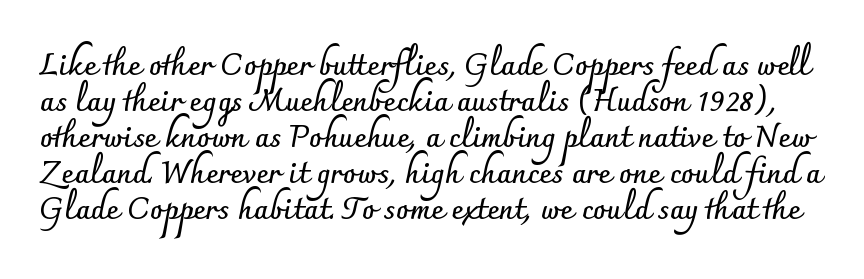
Q: Is the text bold? A: Yes.
Q: Is the text italic (slanted)? A: Yes.
Q: Is the typeface a serif or a sans-serif typeface? A: Sans-serif.
Q: Is the text underlined? A: No.
Q: Is the spacing between letters normal or unusually wide? A: Normal.
Q: Width (condensed, normal, or wide)? A: Normal.
Q: Stroke contrast? A: Low.
Q: x-height? A: Small.
Q: Monospaced? A: No.
